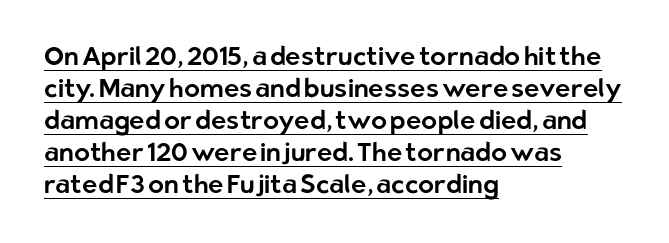
Quick note: not italic, upright. Tracking value appears to be zero — textbook default spacing. The typesetter chose a ragged-right arrangement here. Underlining? Definitely there.
